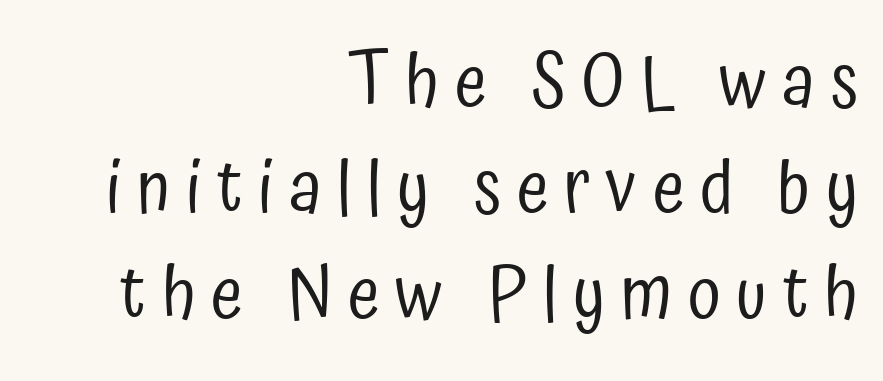
Q: Is the text bold? A: No.
Q: Is the text italic (slanted)? A: No, it is upright.
Q: Is the typeface a serif or a sans-serif typeface? A: Sans-serif.
Q: Is the text underlined? A: No.
Q: How is the paragraph aligned? A: Right-aligned.
Q: Is the spacing between letters normal or unusually wide? A: Unusually wide.
Q: Is the spacing between lines tight, normal or loose? A: Normal.
Q: Width (condensed, normal, or wide)? A: Condensed.
Q: Stroke contrast? A: Low.
Q: x-height? A: Medium.
Q: Monospaced? A: No.
